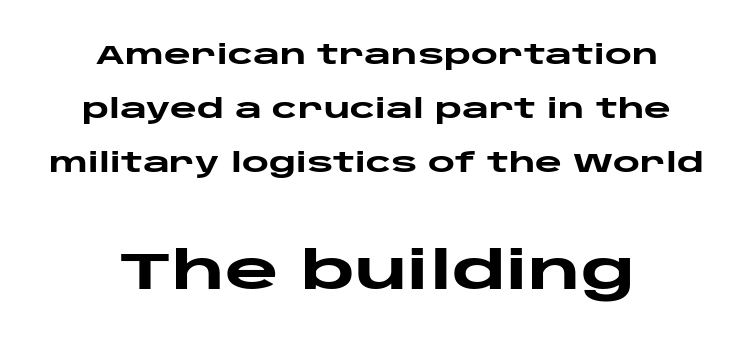
The image shows 52 px heavy, wide sans-serif type, upright; set centered, loose line spacing (2.08x), normal letter spacing, not underlined; the second (bottom) block is 2.0x larger; low stroke contrast and a large x-height.
